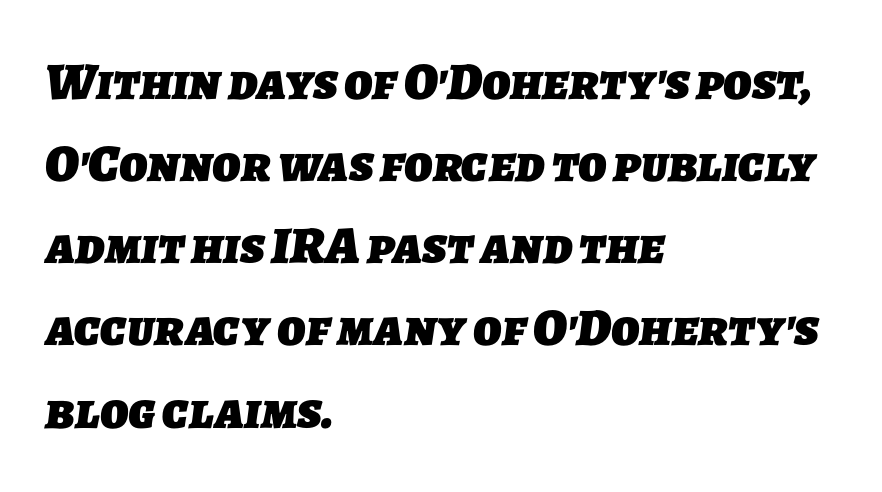
The image shows 53 px heavy sans-serif type; set left-aligned, normal line spacing (1.55x), normal letter spacing, not underlined; low stroke contrast and a medium x-height.
